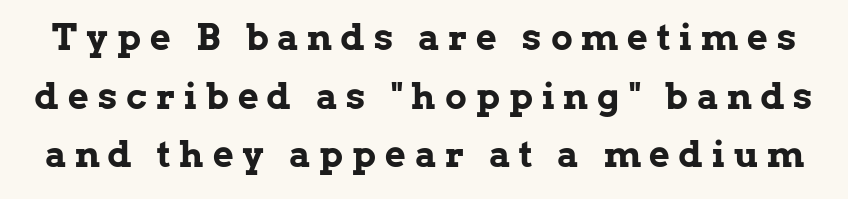
The image shows 36 px bold serif type, upright; set normal line spacing (1.63x), unusually wide letter spacing (+0.25 em), not underlined; low stroke contrast and a medium x-height.
